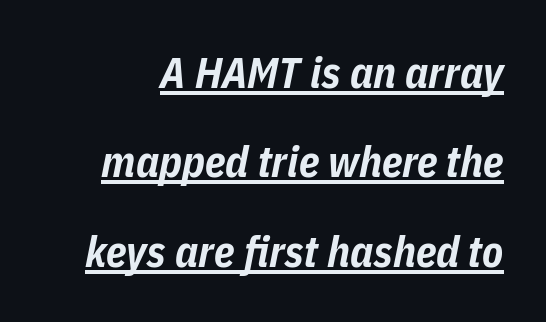
{"italic": "yes", "lean": "right", "slant_degrees": 11, "bold": "yes", "weight": "bold", "width": "condensed", "stroke_contrast": "low", "x_height": "medium", "monospaced": "no", "underline": "yes", "line_spacing": "loose", "line_spacing_ratio": 2.08, "letter_spacing": "normal", "letter_spacing_em": 0.0, "glyph_px": 43}
